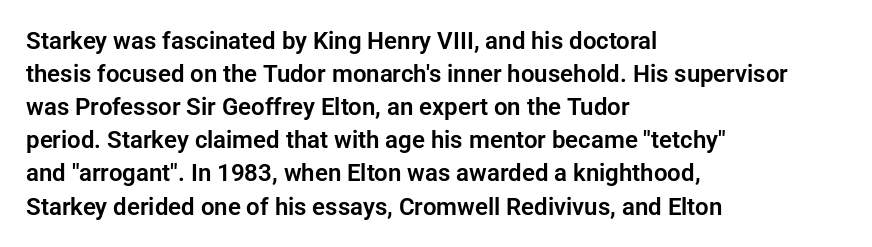
The lines are quadded left. Does extra space separate the letters? No, they use regular spacing. Tall strokes in this sample are plumb rather than angled. Notice how descenders clear the ascenders below comfortably — that's standard leading. This rendering features lettering with no underline.
